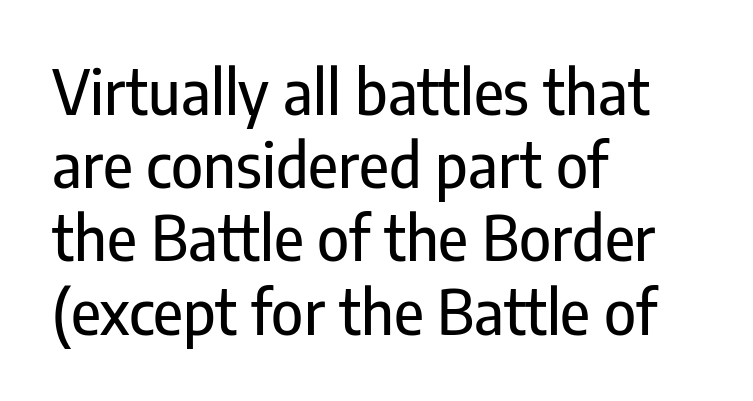
{"serif": "no", "italic": "no", "width": "condensed", "stroke_contrast": "low", "x_height": "medium", "monospaced": "no", "underline": "no", "align": "left", "line_spacing_ratio": 1.2, "letter_spacing": "normal", "letter_spacing_em": 0.0, "glyph_px": 61}
